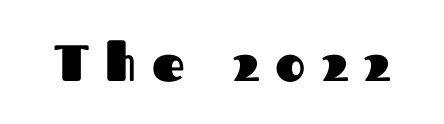
Q: Is the text bold? A: Yes.
Q: Is the text italic (slanted)? A: No, it is upright.
Q: Is the typeface a serif or a sans-serif typeface? A: Sans-serif.
Q: Is the text underlined? A: No.
Q: Is the spacing between letters normal or unusually wide? A: Unusually wide.
Q: Width (condensed, normal, or wide)? A: Normal.
Q: Stroke contrast? A: Medium.
Q: x-height? A: Medium.
Q: Monospaced? A: No.
